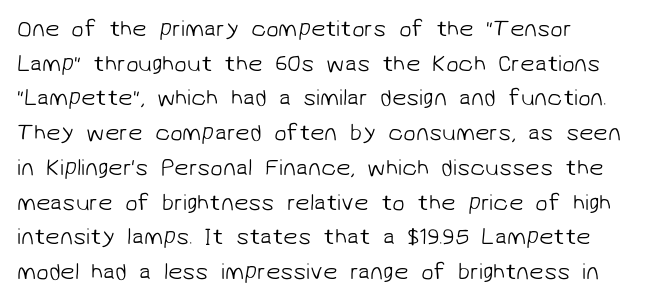
{"bold": "no", "underline": "no", "line_spacing": "normal", "line_spacing_ratio": 1.51, "letter_spacing": "normal", "letter_spacing_em": 0.0, "glyph_px": 23}
